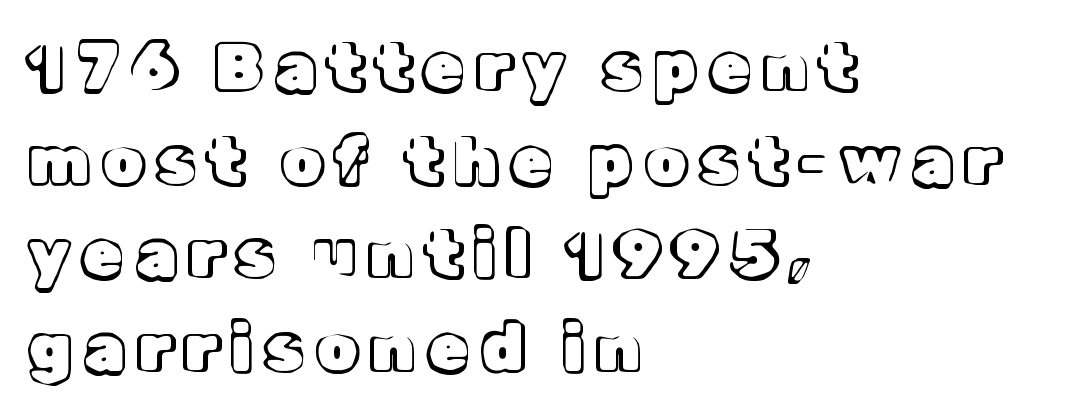
Quick note: not italic, upright. Each word looks stretched out because of the extra space between its letters. Is the block centered? No — it sits flush against the left margin. Think of a printed novel: that variable character pitch is what you see here. Normally led — the rows are evenly, conventionally spaced. Decoration check: the copy has no underline.
